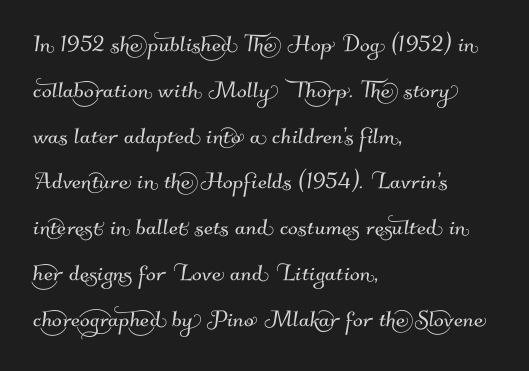
Summary of vertical rhythm: regular, with standard interline spacing. All the whitespace from short lines collects on the right. You could not count columns in this text — the font is proportionally spaced. What stands out about the letter spacing? Nothing — it is the standard amount. A bare baseline throughout the passage.
